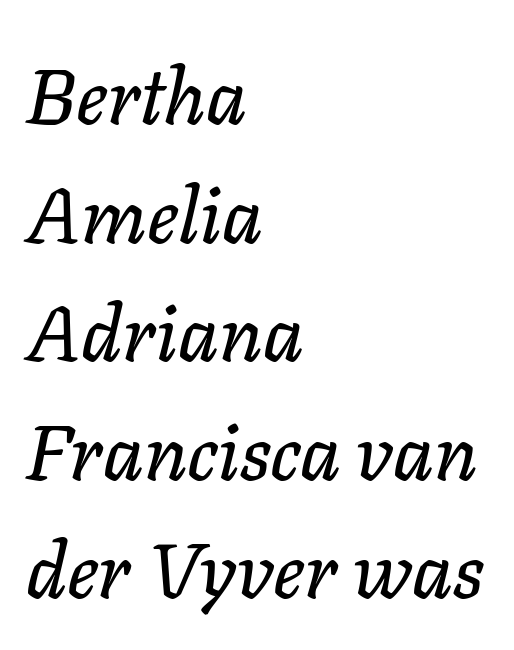
The image shows 78 px text type, italic (leaning right); set left-aligned, normal line spacing (1.52x), normal letter spacing, not underlined; low stroke contrast and a medium x-height.
